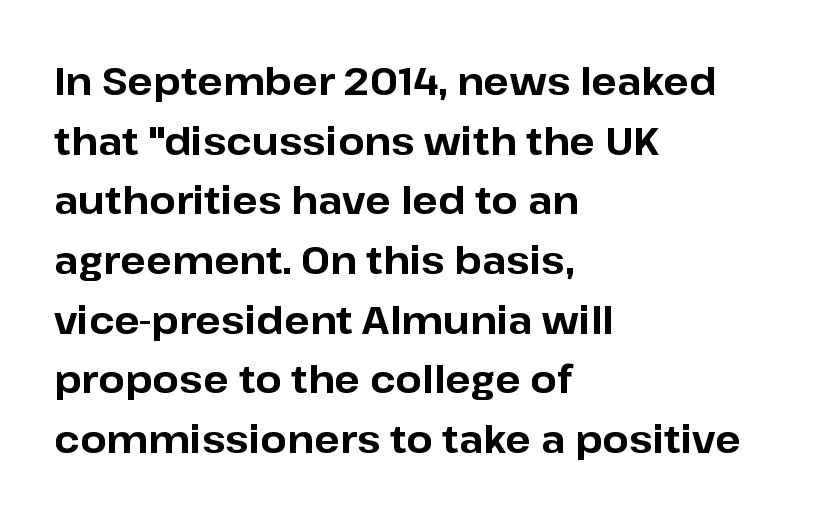
Q: Is the text bold? A: Yes.
Q: Is the text italic (slanted)? A: No, it is upright.
Q: Is the typeface a serif or a sans-serif typeface? A: Sans-serif.
Q: Is the text underlined? A: No.
Q: How is the paragraph aligned? A: Left-aligned.
Q: Is the spacing between letters normal or unusually wide? A: Normal.
Q: Is the spacing between lines tight, normal or loose? A: Normal.
Q: Width (condensed, normal, or wide)? A: Normal.
Q: Stroke contrast? A: Low.
Q: x-height? A: Medium.
Q: Monospaced? A: No.
